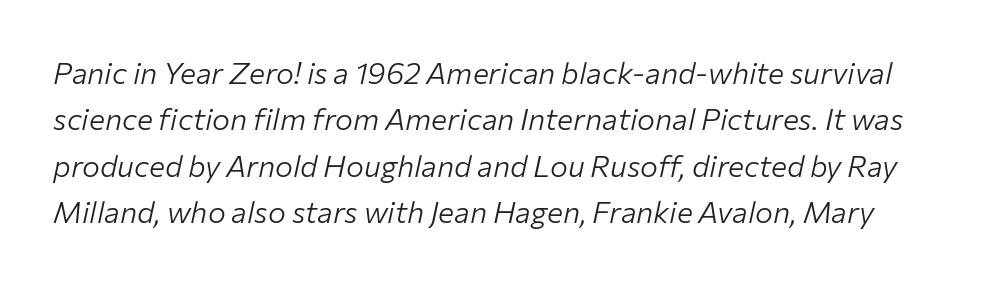
The image shows 30 px light type, italic (leaning right); set normal line spacing (1.55x), normal letter spacing, not underlined; low stroke contrast and a medium x-height.
